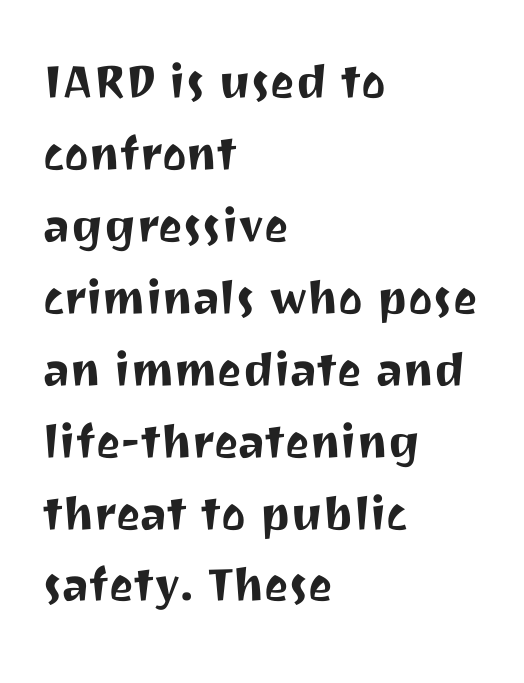
The image shows 58 px sans-serif type, upright; set left-aligned, line spacing 1.24x, normal letter spacing, not underlined; medium stroke contrast and a medium x-height.
